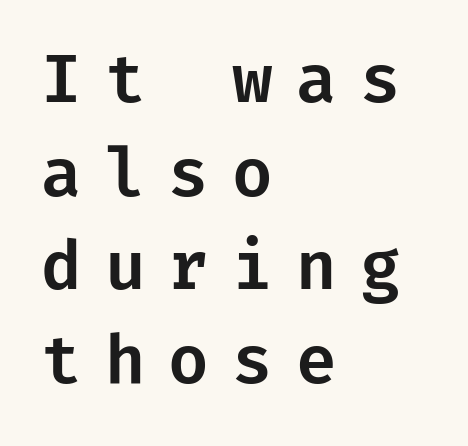
{"serif": "no", "italic": "no", "width": "normal", "stroke_contrast": "low", "x_height": "medium", "underline": "no", "align": "left", "line_spacing": "normal", "line_spacing_ratio": 1.42, "letter_spacing": "wide", "letter_spacing_em": 0.35, "glyph_px": 66}
